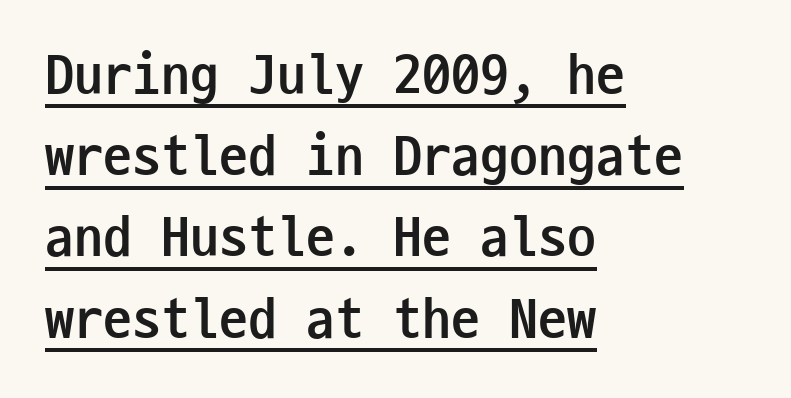
{"serif": "no", "italic": "no", "bold": "yes", "weight": "semibold", "width": "condensed", "stroke_contrast": "low", "x_height": "medium", "monospaced": "yes", "underline": "yes", "align": "left", "line_spacing": "normal", "line_spacing_ratio": 1.4, "letter_spacing": "normal", "letter_spacing_em": 0.0, "glyph_px": 58}
